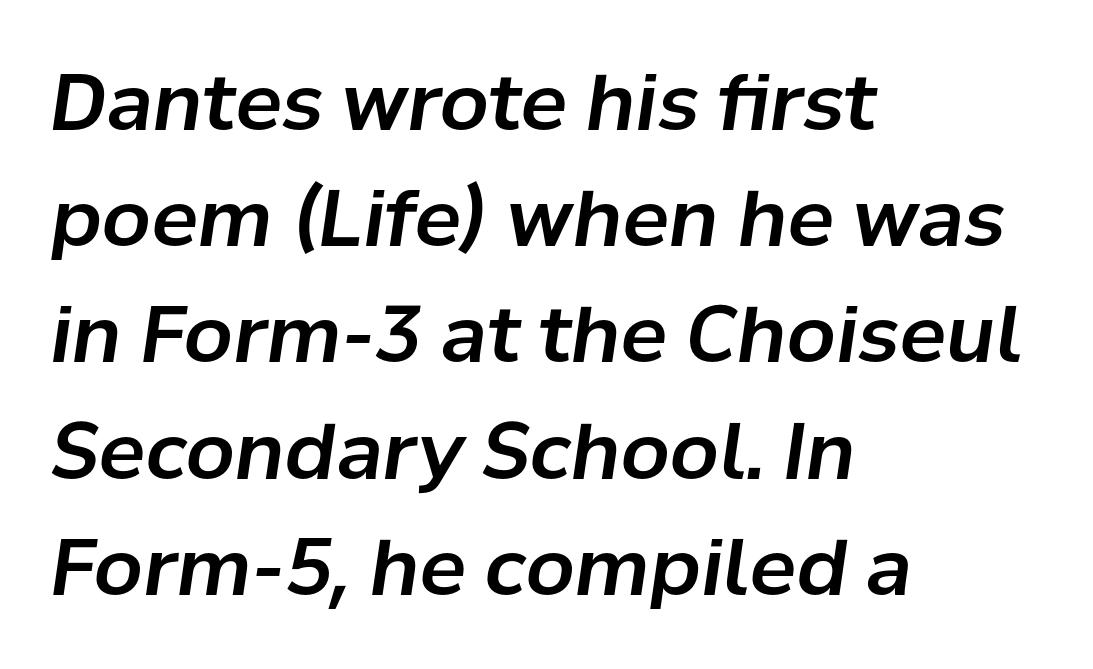
{"italic": "yes", "lean": "right", "slant_degrees": 8, "width": "normal", "stroke_contrast": "low", "x_height": "medium", "monospaced": "no", "underline": "no", "align": "left", "line_spacing": "normal", "line_spacing_ratio": 1.49, "letter_spacing": "normal", "letter_spacing_em": 0.0, "glyph_px": 78}
